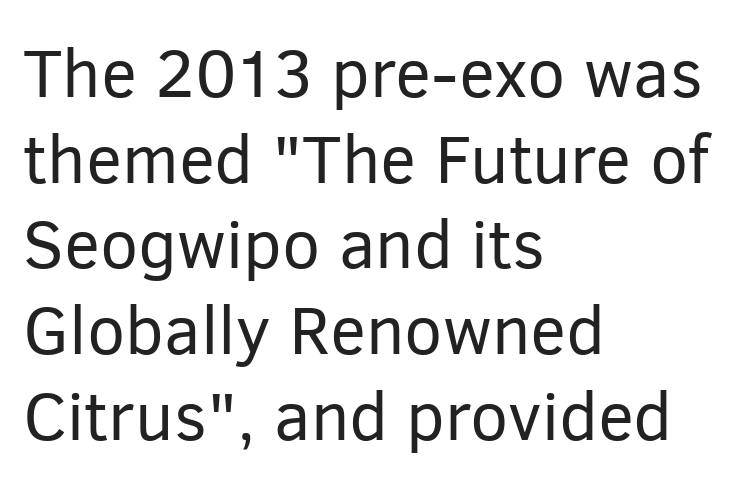
{"serif": "no", "italic": "no", "bold": "no", "weight": "regular", "width": "normal", "stroke_contrast": "low", "x_height": "medium", "monospaced": "no", "underline": "no", "align": "left", "line_spacing": "normal", "line_spacing_ratio": 1.26, "letter_spacing": "normal", "letter_spacing_em": 0.0, "glyph_px": 68}
